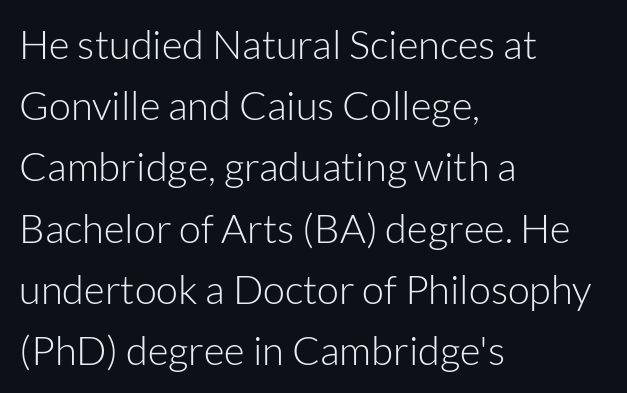
{"serif": "no", "italic": "no", "bold": "no", "weight": "light", "width": "normal", "stroke_contrast": "low", "x_height": "medium", "monospaced": "no", "underline": "no", "align": "left", "line_spacing": "normal", "line_spacing_ratio": 1.53, "letter_spacing": "normal", "letter_spacing_em": 0.0, "glyph_px": 40}
